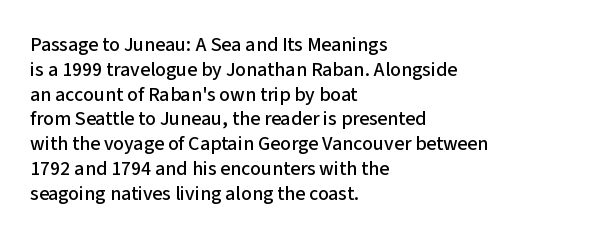
Q: Is the text italic (slanted)? A: No, it is upright.
Q: Is the text underlined? A: No.
Q: How is the paragraph aligned? A: Left-aligned.
Q: Is the spacing between letters normal or unusually wide? A: Normal.
